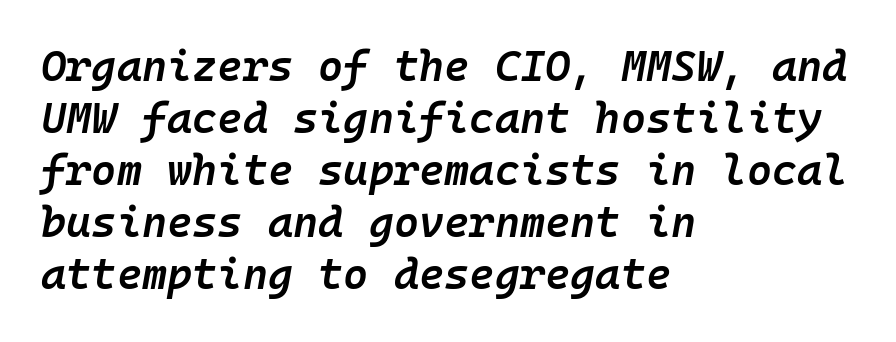
Rendered with sloped, italic letterforms. Does extra space separate the letters? No, they use regular spacing. Every character here occupies the same horizontal width, giving the sample a typewriter-like rhythm. This is the in-between weight designers call semibold or demi. Notice how the passage keeps a crisp vertical edge on the left only. The space directly below the letters is spotless.
